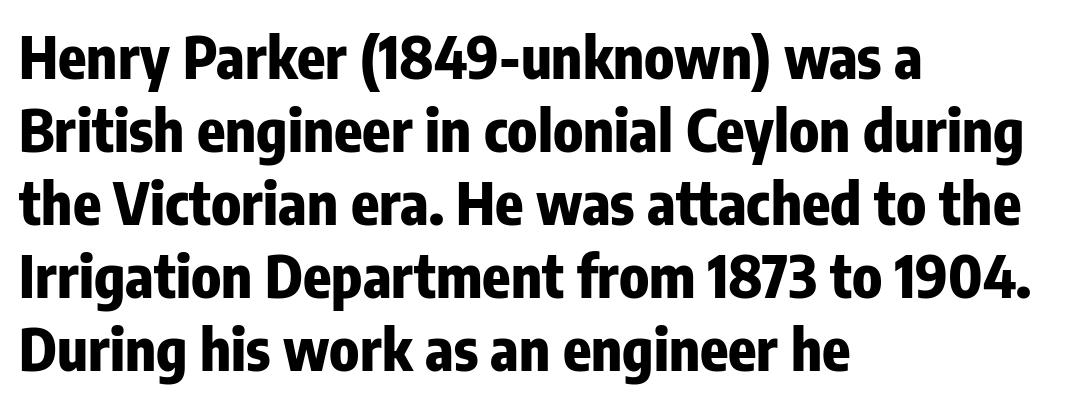
The image shows 58 px heavy, condensed sans-serif type, upright; set left-aligned, normal line spacing (1.26x), normal letter spacing, not underlined; low stroke contrast and a medium x-height.
